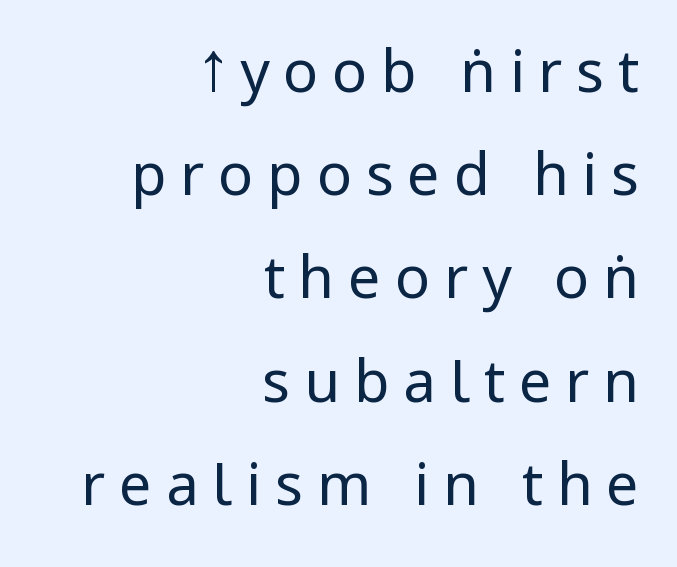
Nobody drew a line under any word here. Inter-character spacing is expanded well beyond the font's built-in metrics. A quiet, ordinary-to-light weight characterises the typeface. Classification — sans serif. The paragraph shown leans on its right margin.
